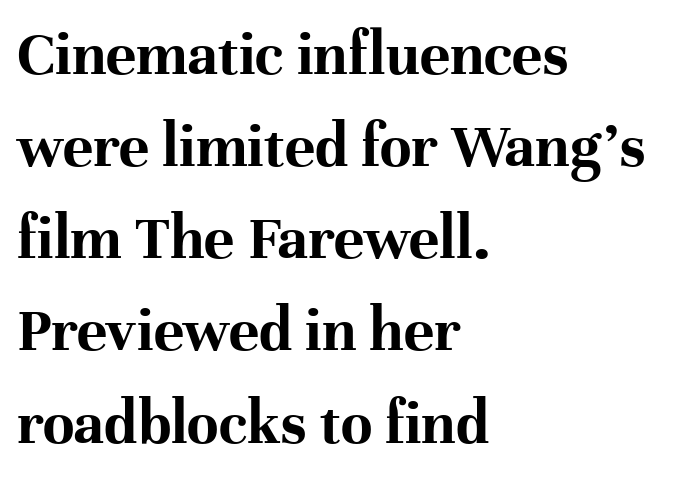
Teacher's note: observe the even left margin — that is flush-left alignment. The gaps between neighbouring characters are ordinary and unremarkable. The typesetting leans heavy: a genuine bold. The rendering uses natural spacing where letterforms have individual widths. This is roman type, the default non-slanted kind.
